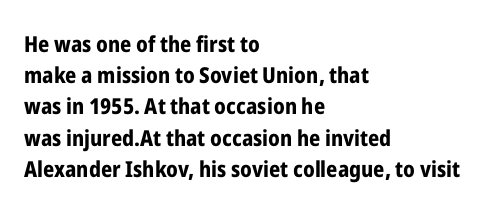
The image shows 22 px bold type, upright; set left-aligned, normal line spacing (1.42x), normal letter spacing, not underlined.
